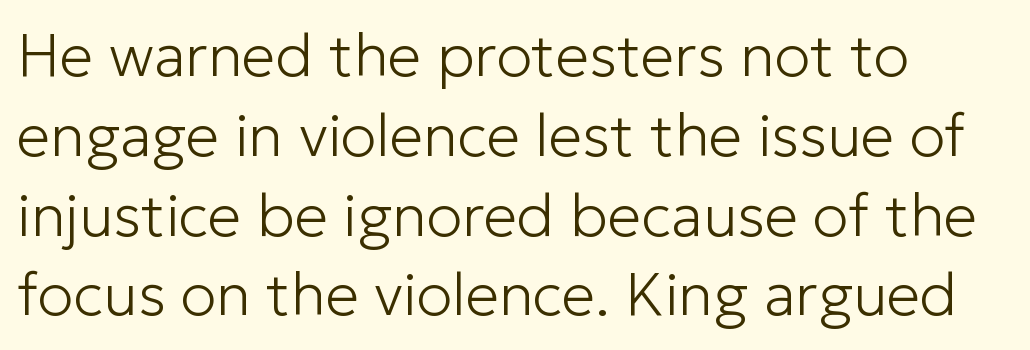
The image shows 60 px light sans-serif type, upright; set left-aligned, normal line spacing (1.33x), normal letter spacing, not underlined; low stroke contrast and a medium x-height.
